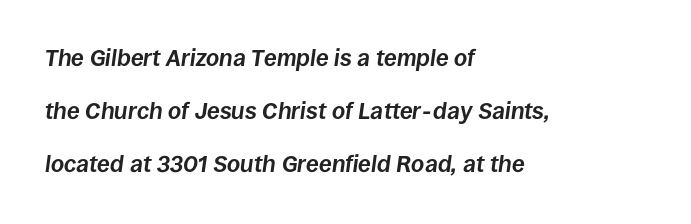
Q: Is the text bold? A: Yes.
Q: Is the text italic (slanted)? A: Yes, it leans right by about 8 degrees.
Q: Is the text underlined? A: No.
Q: How is the paragraph aligned? A: Left-aligned.
Q: Is the spacing between letters normal or unusually wide? A: Normal.
Q: Is the spacing between lines tight, normal or loose? A: Loose.
